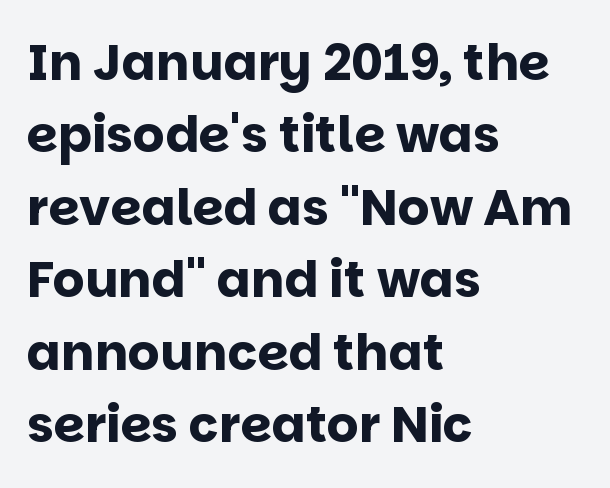
{"serif": "no", "italic": "no", "bold": "yes", "weight": "bold", "width": "normal", "stroke_contrast": "low", "x_height": "large", "monospaced": "no", "underline": "no", "align": "left", "line_spacing": "normal", "line_spacing_ratio": 1.45, "letter_spacing": "normal", "letter_spacing_em": 0.0, "glyph_px": 50}
